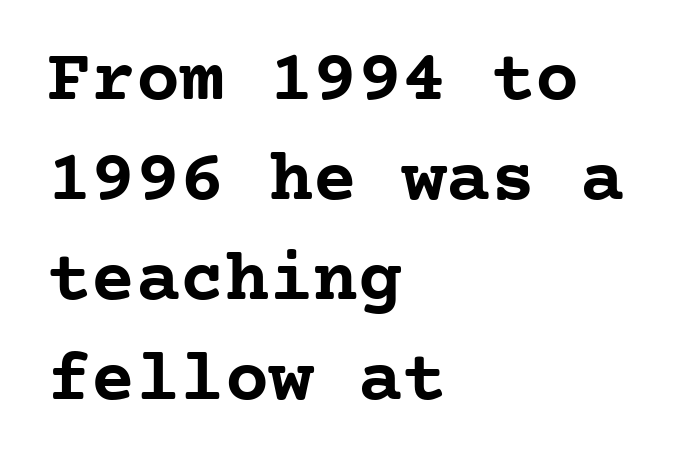
The image shows 74 px semibold serif type, upright, monospaced; set left-aligned, normal line spacing (1.35x), normal letter spacing, not underlined; low stroke contrast and a medium x-height.
